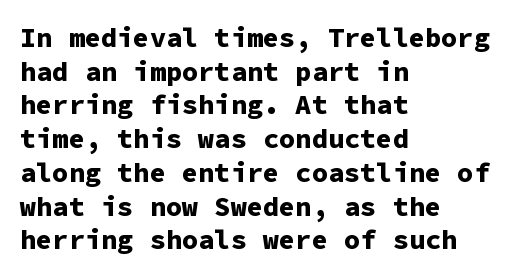
Q: Is the text bold? A: Yes.
Q: Is the text italic (slanted)? A: No, it is upright.
Q: Is the text underlined? A: No.
Q: How is the paragraph aligned? A: Left-aligned.
Q: Is the spacing between letters normal or unusually wide? A: Normal.
Q: Is the spacing between lines tight, normal or loose? A: Normal.
